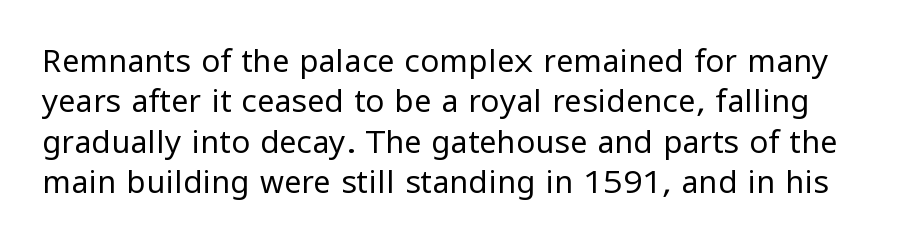
{"serif": "no", "italic": "no", "bold": "no", "weight": "regular", "width": "normal", "stroke_contrast": "low", "x_height": "medium", "monospaced": "no", "underline": "no", "line_spacing": "normal", "line_spacing_ratio": 1.3, "letter_spacing": "normal", "letter_spacing_em": 0.0, "glyph_px": 31}
